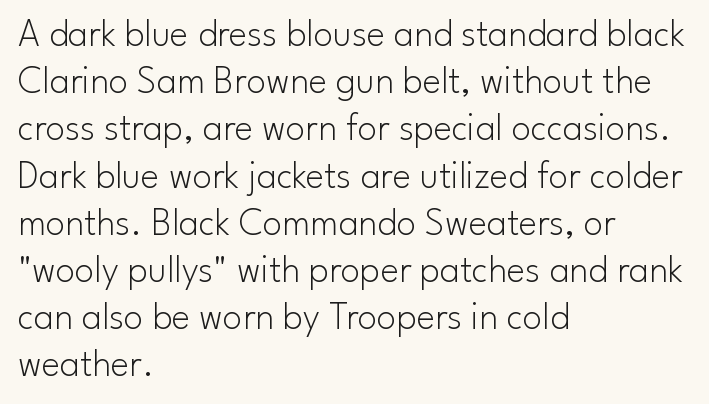
Q: Is the text bold? A: No.
Q: Is the text italic (slanted)? A: No, it is upright.
Q: Is the typeface a serif or a sans-serif typeface? A: Sans-serif.
Q: Is the text underlined? A: No.
Q: How is the paragraph aligned? A: Left-aligned.
Q: Is the spacing between letters normal or unusually wide? A: Normal.
Q: Width (condensed, normal, or wide)? A: Normal.
Q: Stroke contrast? A: Low.
Q: x-height? A: Small.
Q: Monospaced? A: No.
